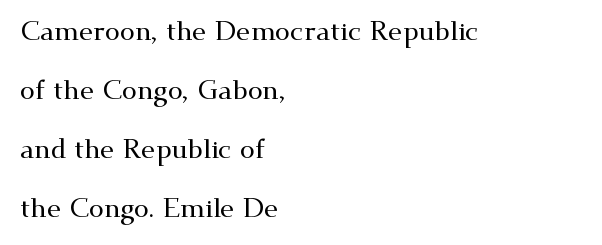
Style check: upright. Inter-character spacing is left at the font's built-in metrics. The text block is weighted toward the left margin, trailing off unevenly rightward. Check under the words: just untouched page. Rows of type keep a wide berth in the vertical direction.
